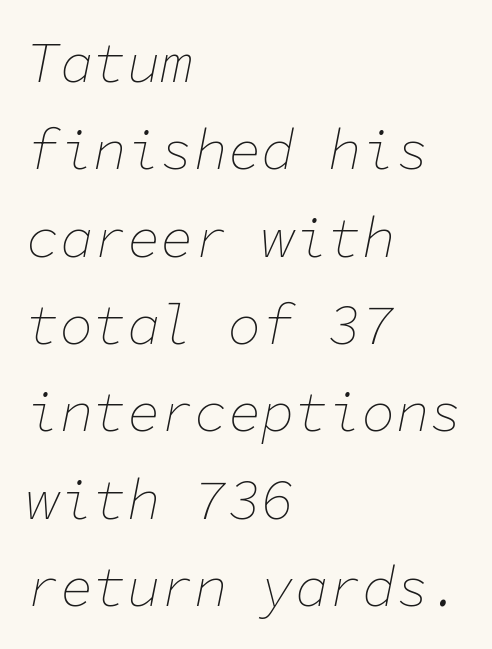
Q: Is the text bold? A: No.
Q: Is the text italic (slanted)? A: Yes, it leans right by about 11 degrees.
Q: Is the text underlined? A: No.
Q: How is the paragraph aligned? A: Left-aligned.
Q: Is the spacing between letters normal or unusually wide? A: Normal.
Q: Is the spacing between lines tight, normal or loose? A: Normal.
Q: Width (condensed, normal, or wide)? A: Normal.
Q: Stroke contrast? A: Low.
Q: x-height? A: Medium.
Q: Monospaced? A: Yes.
